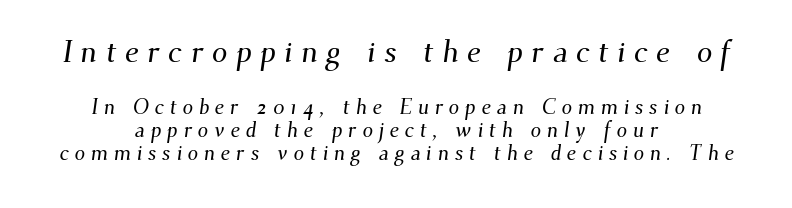
{"serif": "yes", "width": "normal", "stroke_contrast": "medium", "x_height": "small", "monospaced": "no", "underline": "no", "align": "center", "line_spacing": "tight", "line_spacing_ratio": 1.1, "letter_spacing": "wide", "letter_spacing_em": 0.27, "larger_block": "first", "size_ratio": 1.48, "glyph_px": 31}
